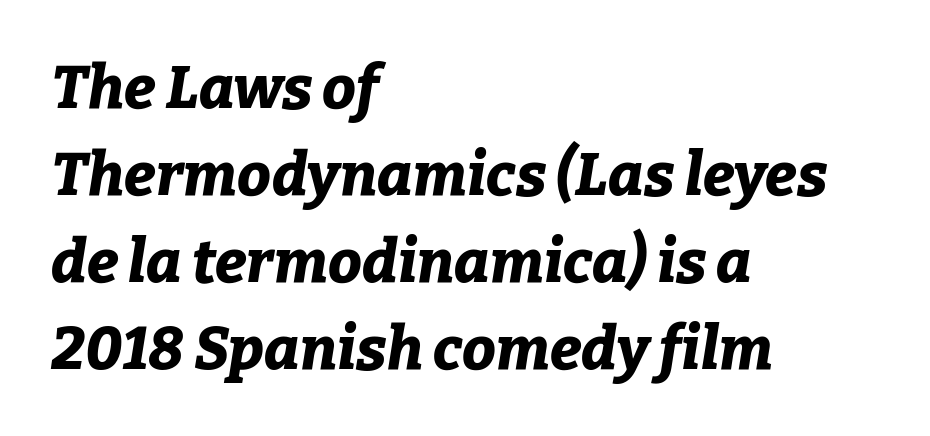
{"italic": "yes", "lean": "right", "slant_degrees": 9, "bold": "yes", "weight": "bold", "width": "normal", "stroke_contrast": "low", "x_height": "medium", "monospaced": "no", "underline": "no", "align": "left", "line_spacing": "normal", "line_spacing_ratio": 1.45, "letter_spacing": "normal", "letter_spacing_em": 0.0, "glyph_px": 60}
